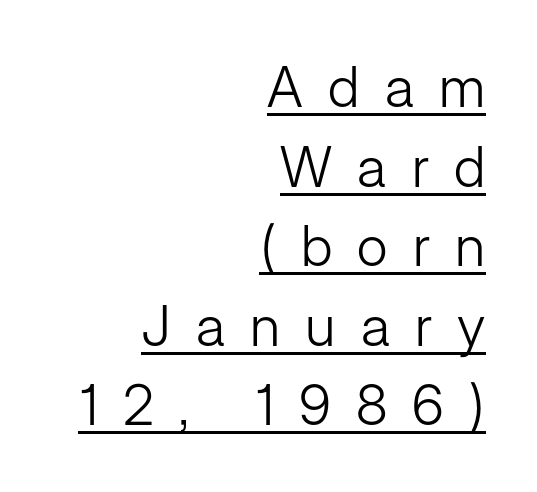
The image shows 56 px light sans-serif type, upright; set right-aligned, normal line spacing (1.42x), unusually wide letter spacing (+0.45 em), underlined; low stroke contrast and a medium x-height.
